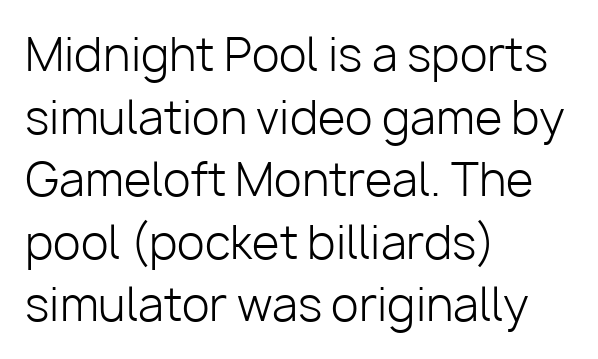
{"serif": "no", "italic": "no", "bold": "no", "weight": "light", "width": "normal", "stroke_contrast": "low", "x_height": "medium", "monospaced": "no", "underline": "no", "align": "left", "line_spacing": "normal", "line_spacing_ratio": 1.39, "letter_spacing": "normal", "letter_spacing_em": 0.0, "glyph_px": 45}
